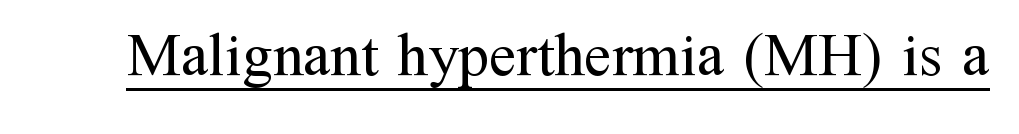
The image shows 61 px regular-weight serif type, upright; set normal letter spacing, underlined; medium stroke contrast and a medium x-height.
